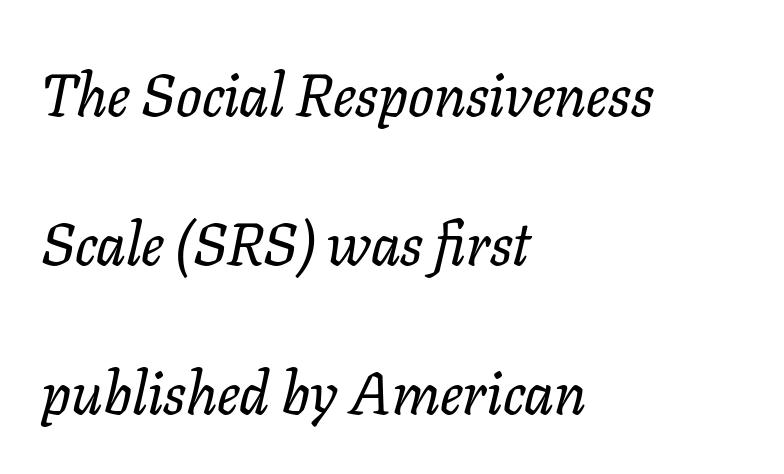
The image shows 60 px serif type, italic (leaning right); set left-aligned, loose line spacing (2.48x), normal letter spacing, not underlined; low stroke contrast and a medium x-height.
